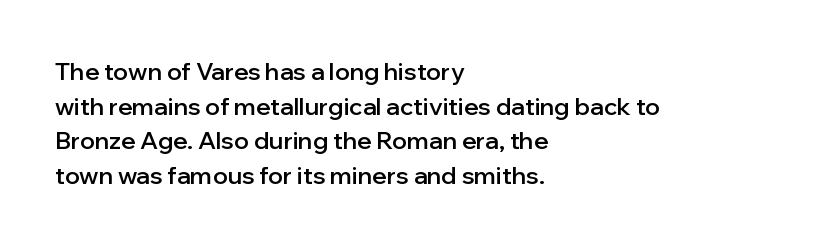
Inter-character spacing is left at the font's built-in metrics. Is there any slant? The stems are plumb. Reading down the block, your eye returns to a fixed left position each line. A semibold gives these letters moderate extra thickness, short of bold.
